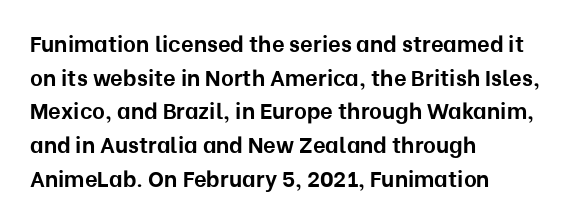
This sample is left-justified, so line endings fall wherever the words run out. Ascenders rise straight up at ninety degrees. Notice how descenders clear the ascenders below comfortably — that's standard leading. Is the type bold? Yes — the strokes are clearly thick and heavy.
